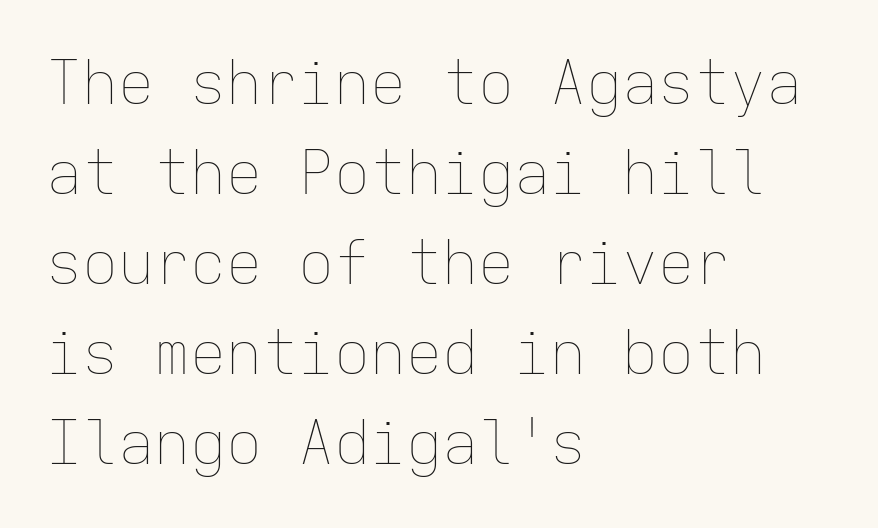
Posture: straight, roman, zero tilt. All the whitespace from short lines collects on the right. Heaviness? Minimal to ordinary, like unemphasized prose. The horizontal fit of the characters is conventional and even.
